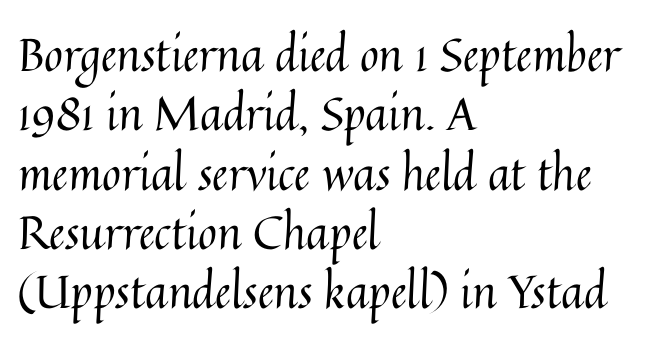
Q: Is the text bold? A: No.
Q: Is the text underlined? A: No.
Q: How is the paragraph aligned? A: Left-aligned.
Q: Is the spacing between letters normal or unusually wide? A: Normal.
Q: Is the spacing between lines tight, normal or loose? A: Normal.
Q: Width (condensed, normal, or wide)? A: Normal.
Q: Stroke contrast? A: Medium.
Q: x-height? A: Medium.
Q: Monospaced? A: No.
